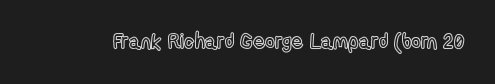
Every character sits straight up, as roman type does. The string is rendered with underlining switched off. Students, note that the glyphs here touch the page at normal intervals.
